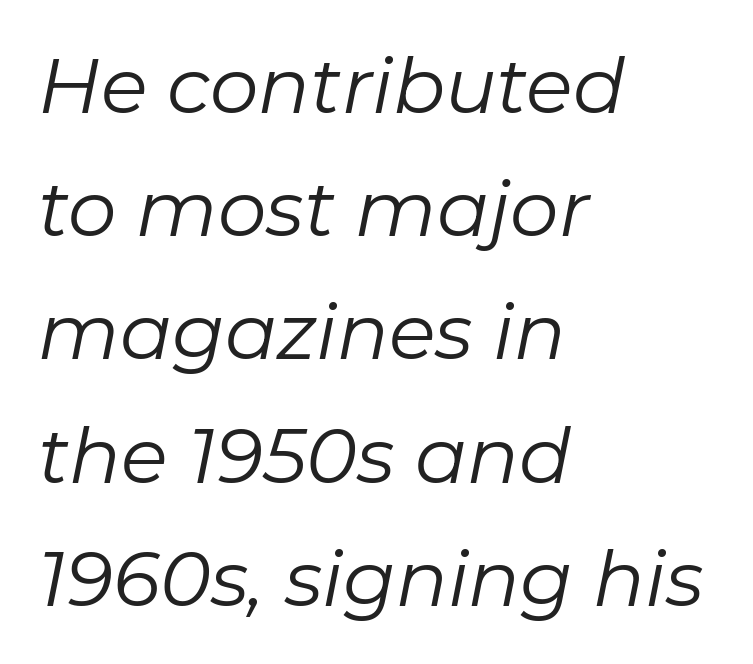
Tracking here is standard; glyphs follow each other at the usual distance. Stroke mass is kept to a normal reading level or below. The specimen omits any rule beneath the text block's lines. This block has exactly the height ordinary leading produces. Spacing verdict: proportional, widths tailored to each character.
